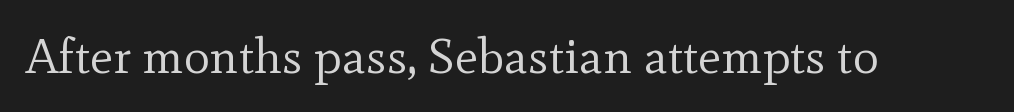
{"serif": "yes", "italic": "no", "bold": "no", "weight": "regular", "width": "normal", "x_height": "small", "monospaced": "no", "underline": "no", "letter_spacing": "normal", "letter_spacing_em": 0.0, "glyph_px": 49}
